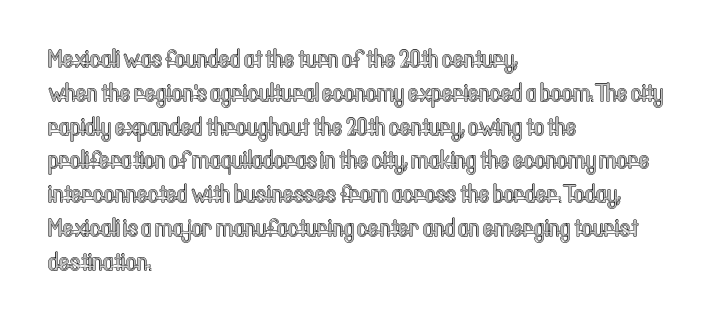
The ragged edge is on the right, which tells us the setting is flush left. How would I describe the line gaps? Plain and ordinary. This is the regular roman posture of the typeface. Only glyphs here, with clear space below each row.
